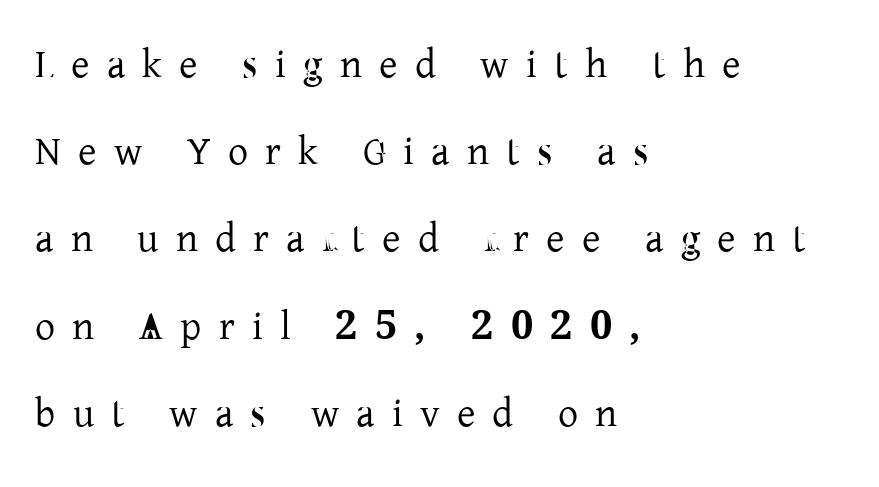
The type sits square on the baseline with zero lean. Note the varied advance widths — an 'i' is clearly narrower than an 'm'. Spacing between characters has been opened up far beyond the box default. Regarding serifs, this sample has them. Short and long lines alike share a common starting point at left. Type without underlining.
